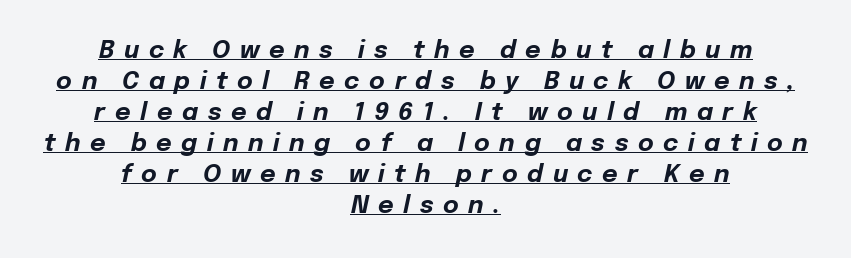
Students, this is bold: see how much ink each stroke carries. Check the space under the baseline: a stroke is drawn there. How are the letters spaced? Widely, with obvious added tracking. Short and long lines alike share a common midpoint. Compared with typical paragraphs, the rows here are spaced about the same. Would a proofreader flag this as italicized? Yes.
